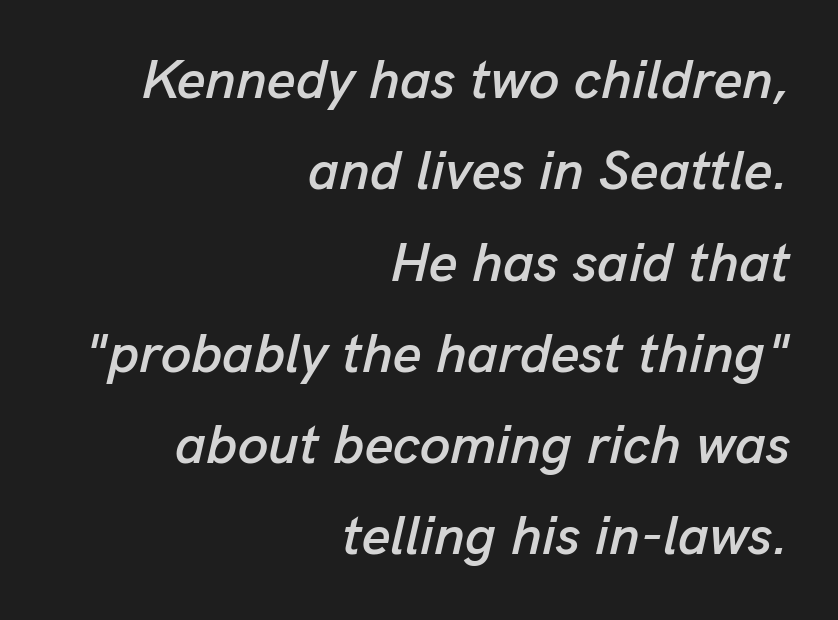
Q: Is the text italic (slanted)? A: Yes, it leans right by about 13 degrees.
Q: Is the text underlined? A: No.
Q: How is the paragraph aligned? A: Right-aligned.
Q: Is the spacing between letters normal or unusually wide? A: Normal.
Q: Is the spacing between lines tight, normal or loose? A: Normal.
Q: Width (condensed, normal, or wide)? A: Normal.
Q: Stroke contrast? A: Low.
Q: x-height? A: Medium.
Q: Monospaced? A: No.
